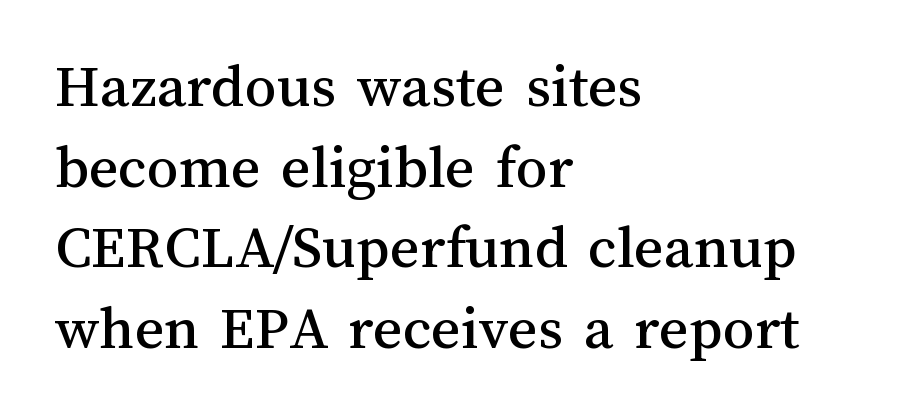
{"italic": "no", "width": "normal", "stroke_contrast": "medium", "x_height": "medium", "monospaced": "no", "underline": "no", "align": "left", "line_spacing": "normal", "line_spacing_ratio": 1.28, "letter_spacing": "normal", "letter_spacing_em": 0.0, "glyph_px": 63}
